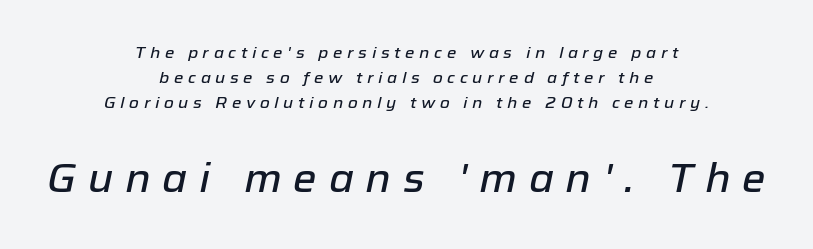
Q: Is the text italic (slanted)? A: Yes, it leans right by about 12 degrees.
Q: Is the text underlined? A: No.
Q: How is the paragraph aligned? A: Centered.
Q: Is the spacing between letters normal or unusually wide? A: Unusually wide.
Q: Is the spacing between lines tight, normal or loose? A: Normal.
Q: Which block of text is set in a larger size, the first (top) or the second (bottom)? A: The second (bottom) one.
Q: Width (condensed, normal, or wide)? A: Normal.
Q: Stroke contrast? A: Low.
Q: x-height? A: Medium.
Q: Monospaced? A: No.
